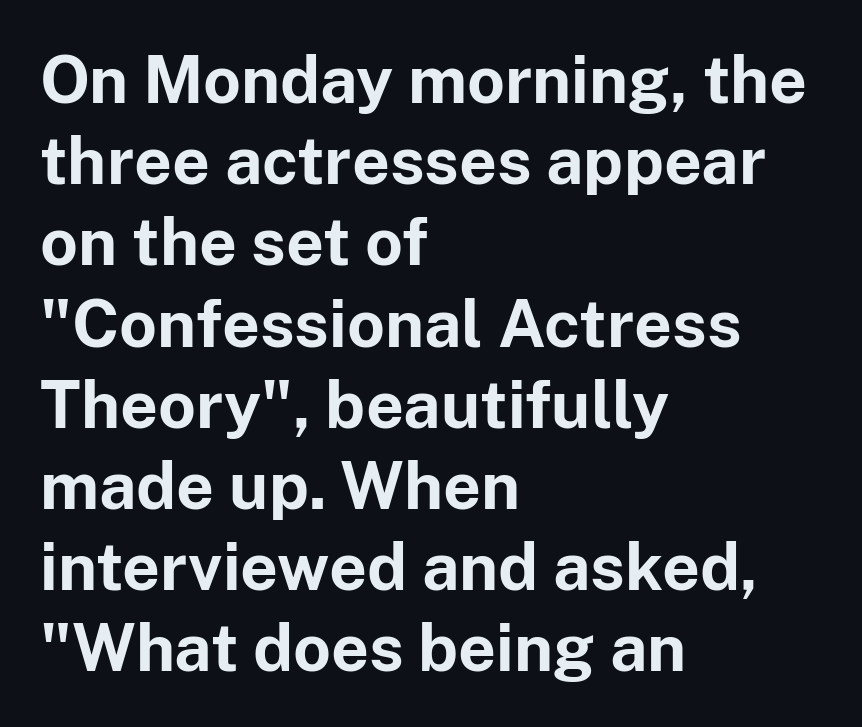
{"serif": "no", "italic": "no", "bold": "yes", "weight": "bold", "width": "normal", "stroke_contrast": "low", "x_height": "medium", "monospaced": "no", "underline": "no", "align": "left", "line_spacing_ratio": 1.23, "letter_spacing": "normal", "letter_spacing_em": 0.0, "glyph_px": 66}
